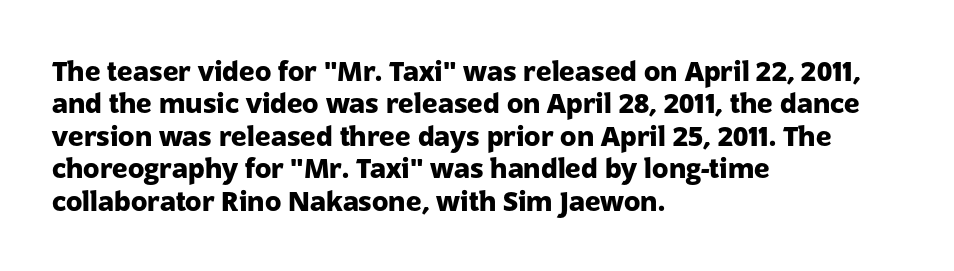
Q: Is the text bold? A: Yes.
Q: Is the text italic (slanted)? A: No, it is upright.
Q: Is the text underlined? A: No.
Q: How is the paragraph aligned? A: Left-aligned.
Q: Is the spacing between letters normal or unusually wide? A: Normal.
